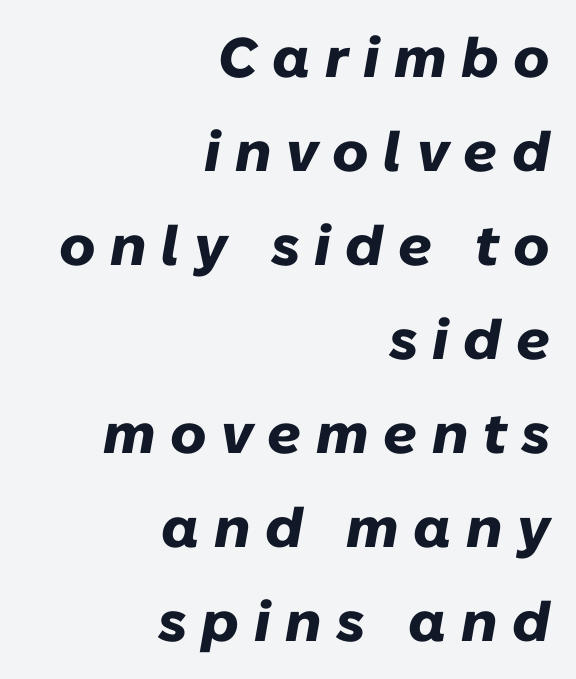
Q: Is the text bold? A: Yes.
Q: Is the text italic (slanted)? A: Yes, it leans right by about 10 degrees.
Q: Is the text underlined? A: No.
Q: How is the paragraph aligned? A: Right-aligned.
Q: Is the spacing between letters normal or unusually wide? A: Unusually wide.
Q: Is the spacing between lines tight, normal or loose? A: Normal.
Q: Width (condensed, normal, or wide)? A: Normal.
Q: Stroke contrast? A: Low.
Q: x-height? A: Medium.
Q: Monospaced? A: No.
